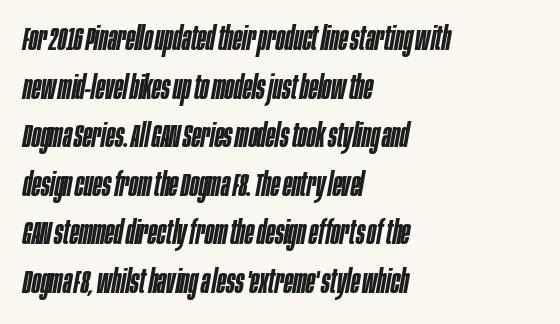
Q: Is the text bold? A: Semi-bold.
Q: Is the text italic (slanted)? A: Yes, it leans right by about 10 degrees.
Q: Is the text underlined? A: No.
Q: How is the paragraph aligned? A: Left-aligned.
Q: Is the spacing between letters normal or unusually wide? A: Normal.
Q: Is the spacing between lines tight, normal or loose? A: Normal.
Q: Width (condensed, normal, or wide)? A: Condensed.
Q: Stroke contrast? A: Low.
Q: x-height? A: Large.
Q: Monospaced? A: No.
